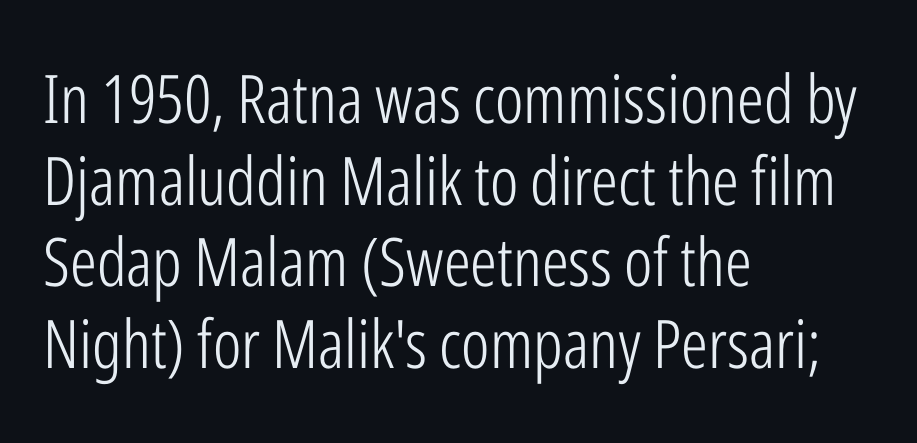
Q: Is the text bold? A: No.
Q: Is the text italic (slanted)? A: No, it is upright.
Q: Is the typeface a serif or a sans-serif typeface? A: Sans-serif.
Q: Is the text underlined? A: No.
Q: How is the paragraph aligned? A: Left-aligned.
Q: Is the spacing between letters normal or unusually wide? A: Normal.
Q: Width (condensed, normal, or wide)? A: Condensed.
Q: Stroke contrast? A: Low.
Q: x-height? A: Medium.
Q: Monospaced? A: No.
